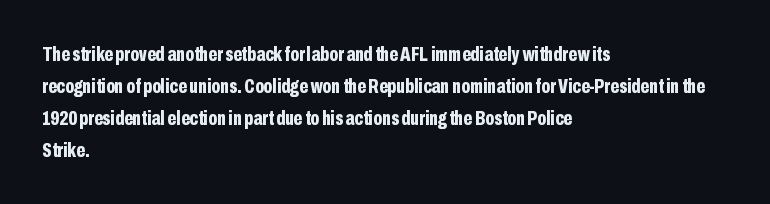
The image shows 21 px bold type, upright; set left-aligned, normal line spacing (1.52x), normal letter spacing, not underlined.
